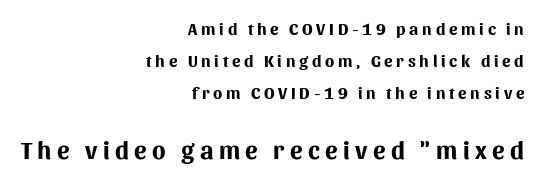
The image shows 25 px bold type, upright; set right-aligned, line spacing 1.88x, unusually wide letter spacing (+0.22 em), not underlined; the second (bottom) block is 1.47x larger.
